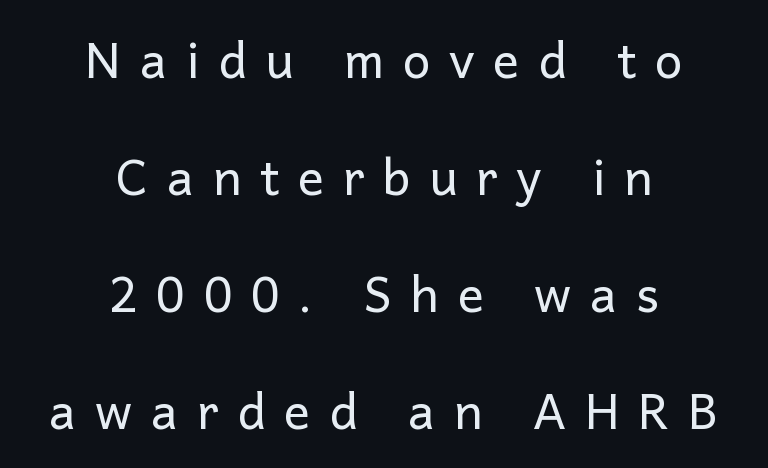
Q: Is the text bold? A: No.
Q: Is the text italic (slanted)? A: No, it is upright.
Q: Is the typeface a serif or a sans-serif typeface? A: Sans-serif.
Q: Is the text underlined? A: No.
Q: How is the paragraph aligned? A: Centered.
Q: Is the spacing between letters normal or unusually wide? A: Unusually wide.
Q: Is the spacing between lines tight, normal or loose? A: Loose.
Q: Width (condensed, normal, or wide)? A: Normal.
Q: Stroke contrast? A: Low.
Q: x-height? A: Medium.
Q: Monospaced? A: No.
